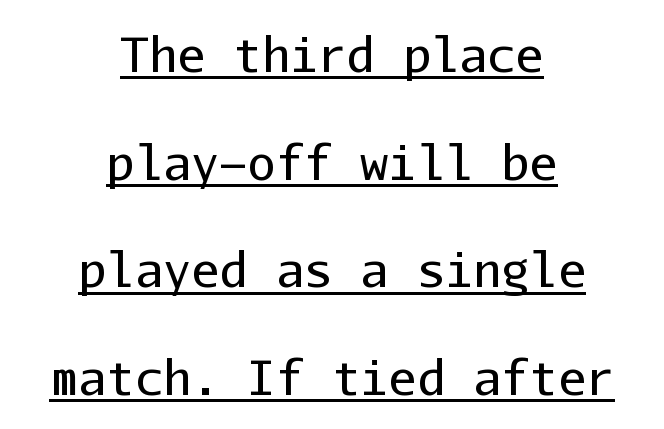
The image shows 47 px regular-weight sans-serif type, upright, monospaced; set centered, loose line spacing (2.29x), normal letter spacing, underlined; low stroke contrast and a medium x-height.
